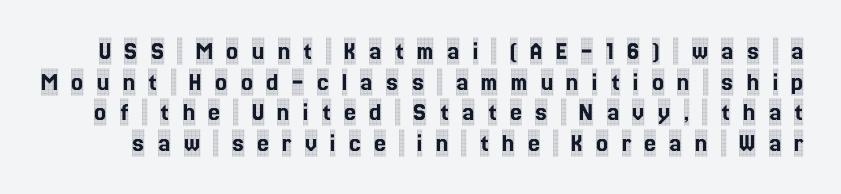
The image shows 27 px text type, upright; set tight line spacing (1.13x), unusually wide letter spacing (+0.48 em), not underlined.
